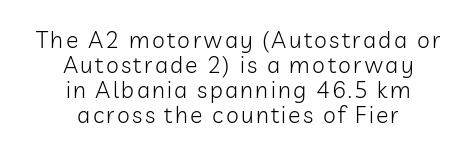
If you folded the block vertically in half, each line would mirror itself in length. The specimen reads as upright at a glance. Honestly, there is no underline to notice here at all. Vertical stems look standard width or narrower in stroke.
